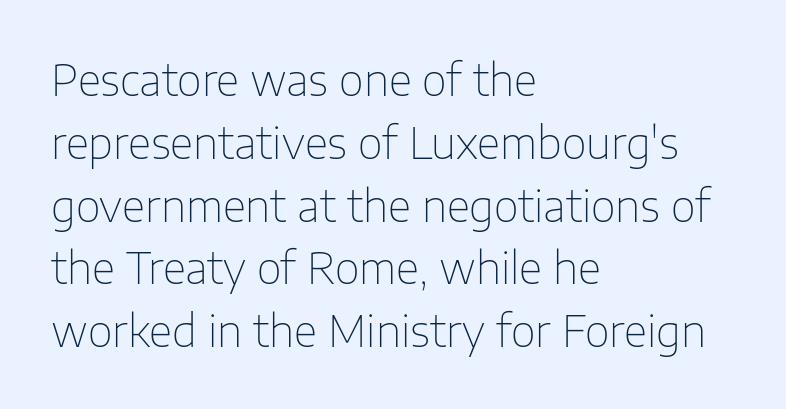
Is the stroke heavy? The answer is a plain regular-or-lighter. What's the leading like? Ordinary, nothing unusual. The zone under the glyphs is completely vacant. Each letter's strokes conclude bluntly, with no projecting serifs. Letter spacing: default. This sample has the flowing, uneven cadence of proportional lettering.
